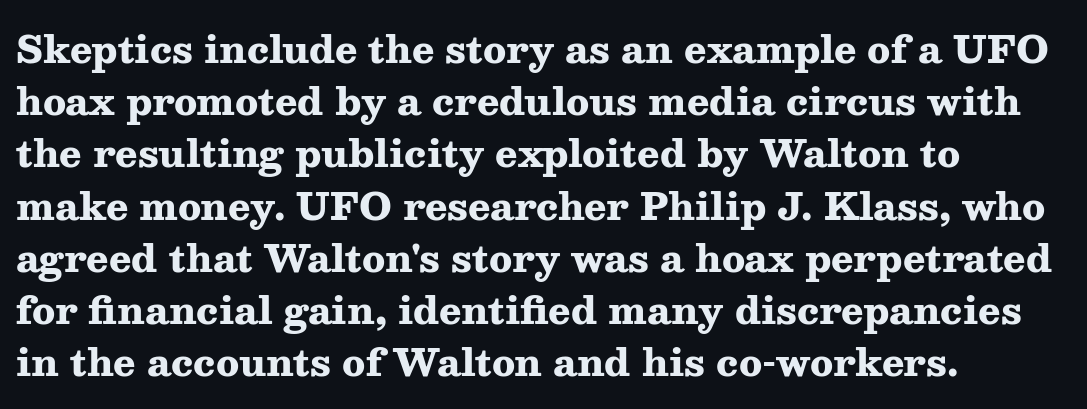
The image shows 37 px heavy, wide serif type, upright; set left-aligned, normal line spacing (1.41x), normal letter spacing, not underlined; medium stroke contrast and a medium x-height.
